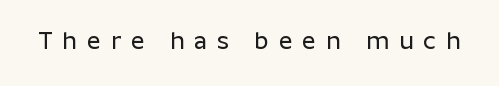
Q: Is the text italic (slanted)? A: No, it is upright.
Q: Is the text underlined? A: No.
Q: Is the spacing between letters normal or unusually wide? A: Unusually wide.
